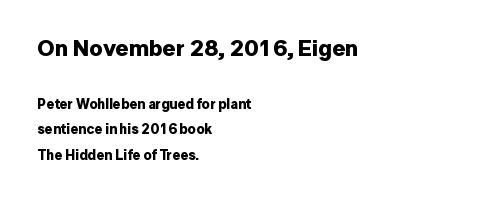
Q: Is the text bold? A: Yes.
Q: Is the text italic (slanted)? A: No, it is upright.
Q: Is the text underlined? A: No.
Q: How is the paragraph aligned? A: Left-aligned.
Q: Is the spacing between letters normal or unusually wide? A: Normal.
Q: Which block of text is set in a larger size, the first (top) or the second (bottom)? A: The first (top) one.
